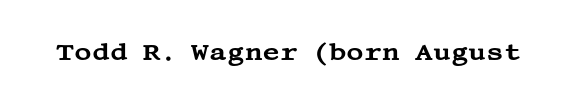
The image shows 24 px text type, upright; set normal letter spacing, not underlined.
